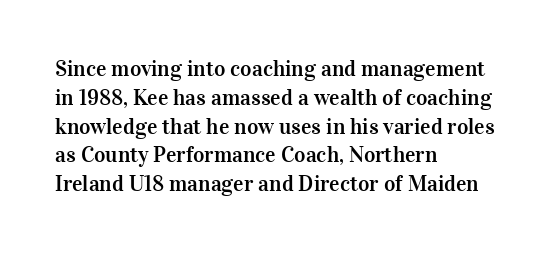
{"italic": "no", "underline": "no", "align": "left", "line_spacing": "normal", "line_spacing_ratio": 1.31, "letter_spacing": "normal", "letter_spacing_em": 0.0, "glyph_px": 22}
